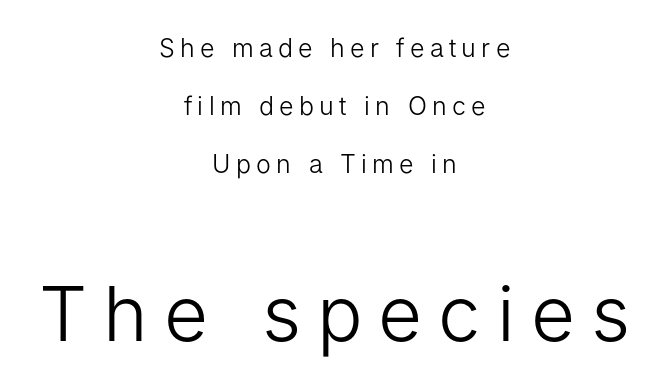
Is the block centered? Yes — each line is placed symmetrically about the middle. Is the type heavy? It reads as light-to-regular instead. This rendering widens character spacing well past its baseline value. Whoever set this made the second block the dominant, larger element.
